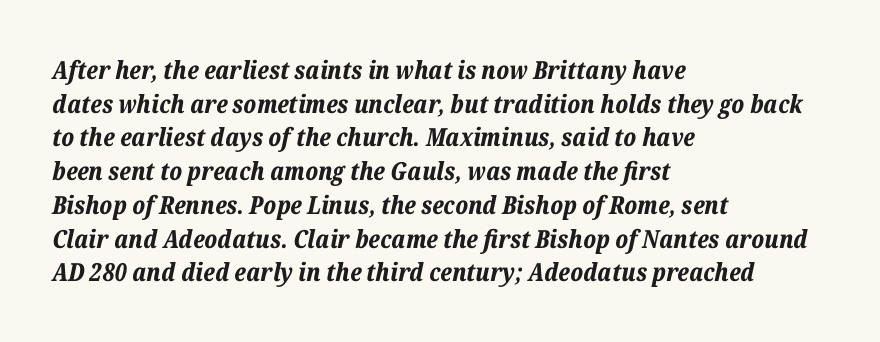
Check the space under the baseline: it is left empty. Teacher's note: observe the even left margin — that is flush-left alignment. Typographic density is high because the face is bold. Tracking here is standard; glyphs follow each other at the usual distance. Vertically, the passage feels balanced, rows spaced as you'd expect.
